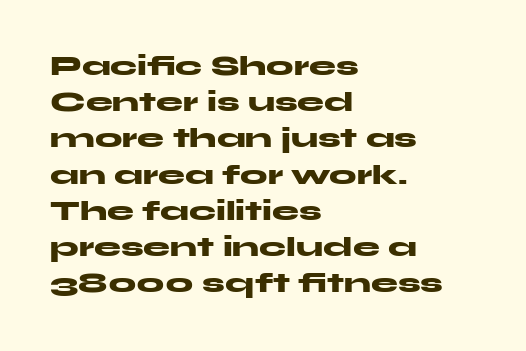
The image shows 27 px bold type, upright; set left-aligned, normal line spacing (1.34x), normal letter spacing, not underlined.
